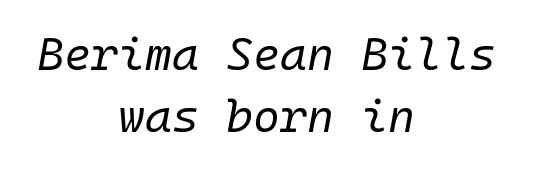
Do the characters align in a grid? Yes, the font is monospaced. The type is set solid horizontally, with unmodified tracking. The rag falls on both sides of this text block equally. Designer's note — italics engaged. Plain, unruled lines of type.
